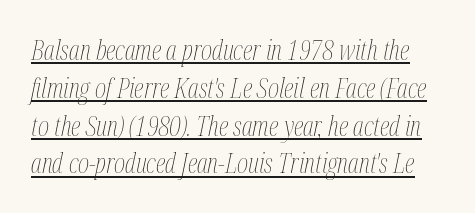
Q: Is the text bold? A: No.
Q: Is the text italic (slanted)? A: Yes, it leans right by about 12 degrees.
Q: Is the text underlined? A: Yes.
Q: Is the spacing between letters normal or unusually wide? A: Normal.
Q: Is the spacing between lines tight, normal or loose? A: Normal.
